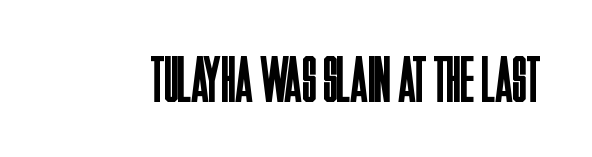
Unbolded letterforms with no extra heft. The typeface chosen for these lines omits serifs. The gaps between neighbouring characters are ordinary and unremarkable. Nope, not italic — everything's standing straight. Type without underlining. Think of a printed novel: that variable character pitch is what you see here.
